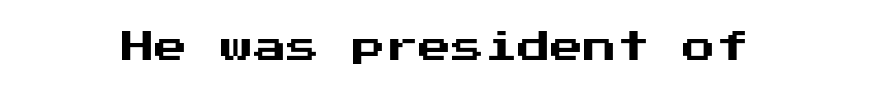
The image shows 33 px sans-serif type, upright; set normal letter spacing, not underlined; medium stroke contrast and a medium x-height.
